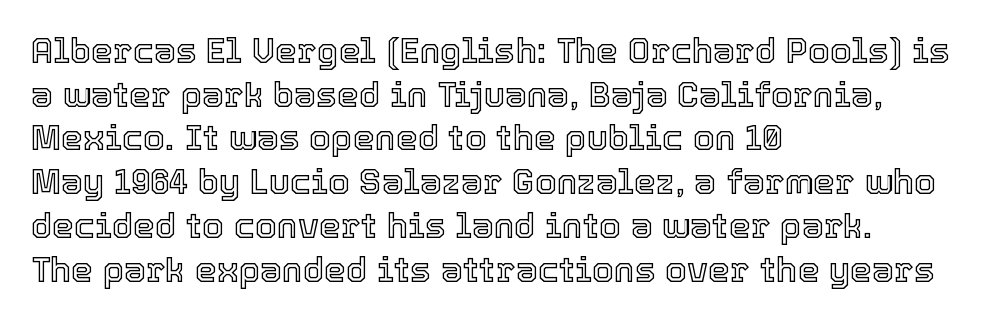
Q: Is the text italic (slanted)? A: No, it is upright.
Q: Is the text underlined? A: No.
Q: How is the paragraph aligned? A: Left-aligned.
Q: Is the spacing between letters normal or unusually wide? A: Normal.
Q: Is the spacing between lines tight, normal or loose? A: Normal.
Q: Width (condensed, normal, or wide)? A: Normal.
Q: x-height? A: Medium.
Q: Monospaced? A: No.
